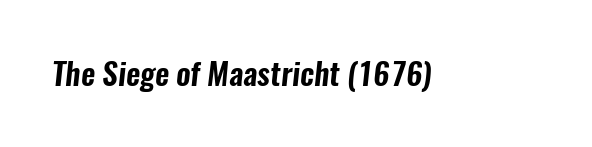
The image shows 31 px condensed sans-serif type; set normal letter spacing, not underlined; low stroke contrast and a medium x-height.
